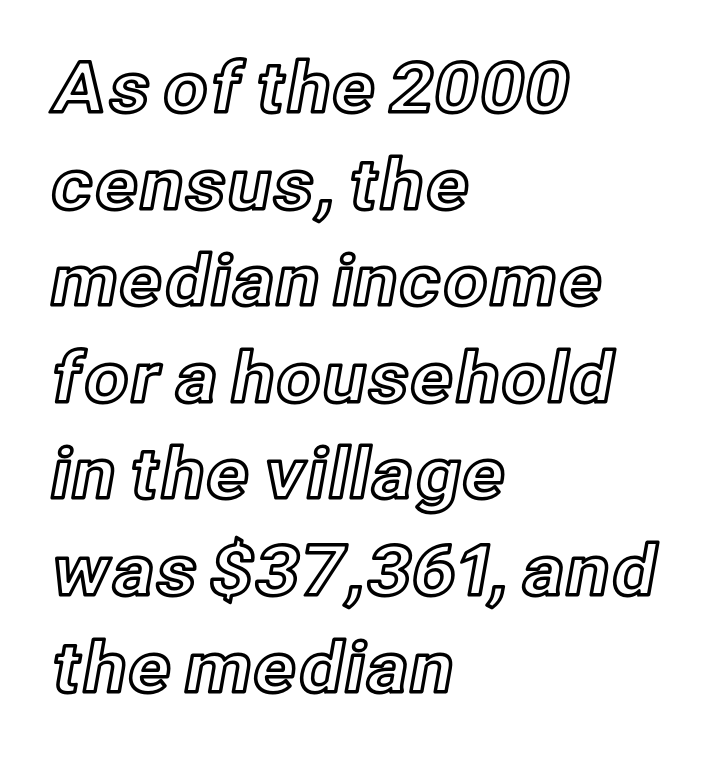
The image shows 70 px text type; set left-aligned, normal line spacing (1.38x), normal letter spacing, not underlined; a medium x-height.
